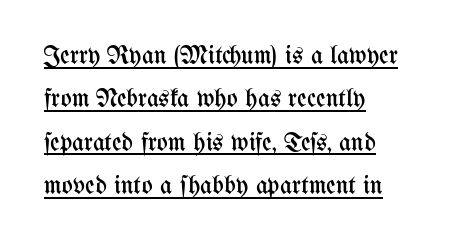
The image shows 26 px text type, upright; set left-aligned, normal line spacing (1.67x), normal letter spacing, underlined.
